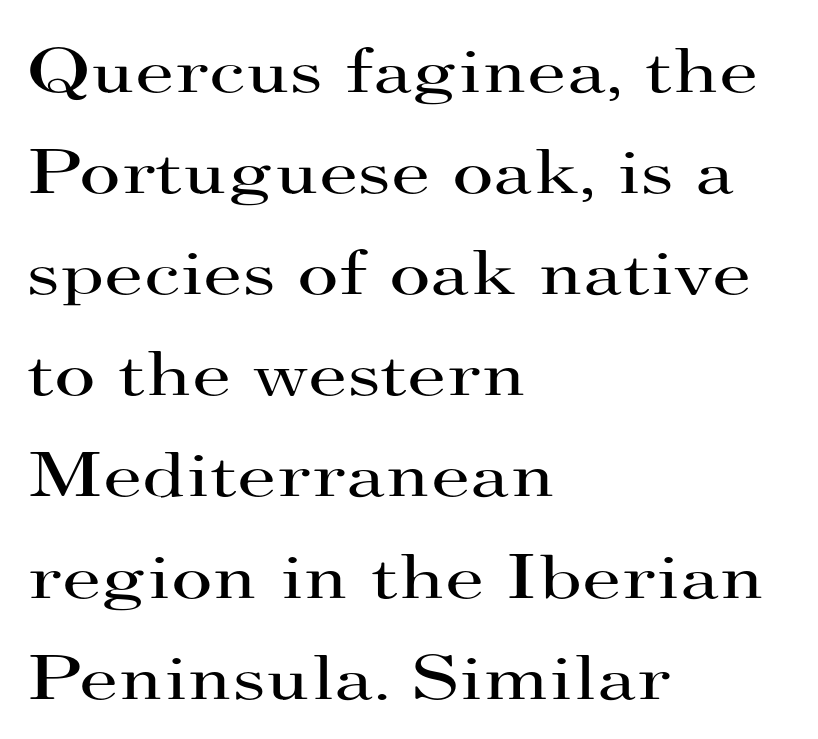
{"serif": "yes", "italic": "no", "bold": "no", "weight": "regular", "width": "wide", "stroke_contrast": "high", "x_height": "small", "monospaced": "no", "underline": "no", "align": "left", "line_spacing": "normal", "line_spacing_ratio": 1.58, "letter_spacing": "normal", "letter_spacing_em": 0.0, "glyph_px": 64}
